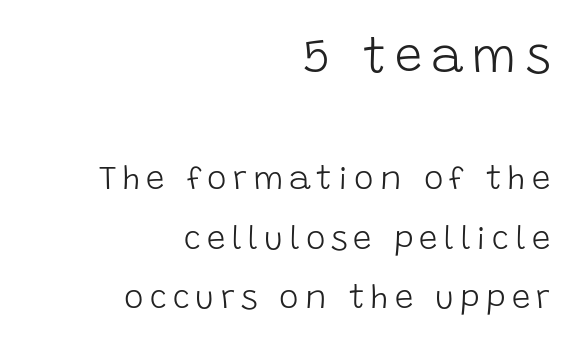
{"serif": "no", "italic": "no", "bold": "no", "weight": "light", "width": "normal", "stroke_contrast": "low", "x_height": "large", "monospaced": "no", "underline": "no", "align": "right", "line_spacing_ratio": 1.81, "larger_block": "first", "size_ratio": 1.48, "glyph_px": 49}
